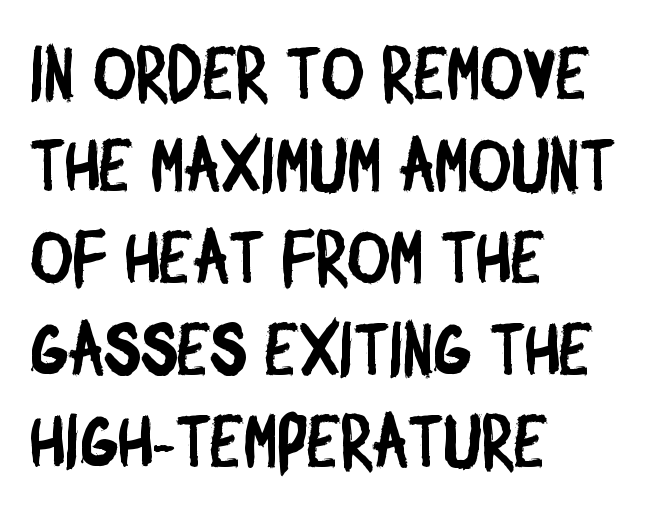
The image shows 73 px condensed sans-serif type; set left-aligned, normal line spacing (1.26x), normal letter spacing, not underlined; low stroke contrast and a large x-height.
